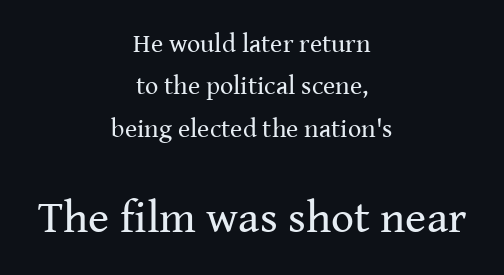
Q: Is the text bold? A: No.
Q: Is the text italic (slanted)? A: No, it is upright.
Q: Is the typeface a serif or a sans-serif typeface? A: Serif.
Q: Is the text underlined? A: No.
Q: How is the paragraph aligned? A: Centered.
Q: Is the spacing between letters normal or unusually wide? A: Normal.
Q: Is the spacing between lines tight, normal or loose? A: Normal.
Q: Which block of text is set in a larger size, the first (top) or the second (bottom)? A: The second (bottom) one.
Q: Width (condensed, normal, or wide)? A: Normal.
Q: Stroke contrast? A: Medium.
Q: x-height? A: Medium.
Q: Monospaced? A: No.
